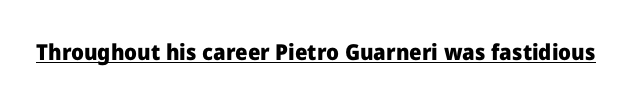
{"italic": "no", "bold": "yes", "underline": "yes", "letter_spacing": "normal", "letter_spacing_em": 0.0, "glyph_px": 22}
